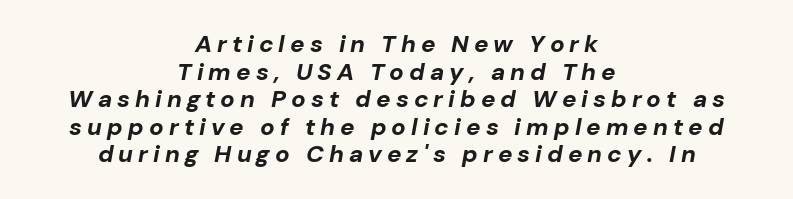
{"italic": "yes", "lean": "right", "slant_degrees": 10, "bold": "yes", "underline": "no", "align": "center", "line_spacing": "tight", "line_spacing_ratio": 1.15, "letter_spacing": "wide", "letter_spacing_em": 0.21, "glyph_px": 24}
